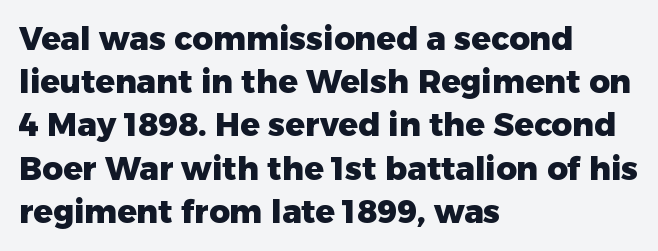
{"serif": "no", "italic": "no", "bold": "yes", "weight": "heavy", "width": "normal", "stroke_contrast": "low", "x_height": "medium", "monospaced": "no", "underline": "no", "align": "left", "line_spacing": "normal", "line_spacing_ratio": 1.35, "letter_spacing": "normal", "letter_spacing_em": 0.0, "glyph_px": 32}
